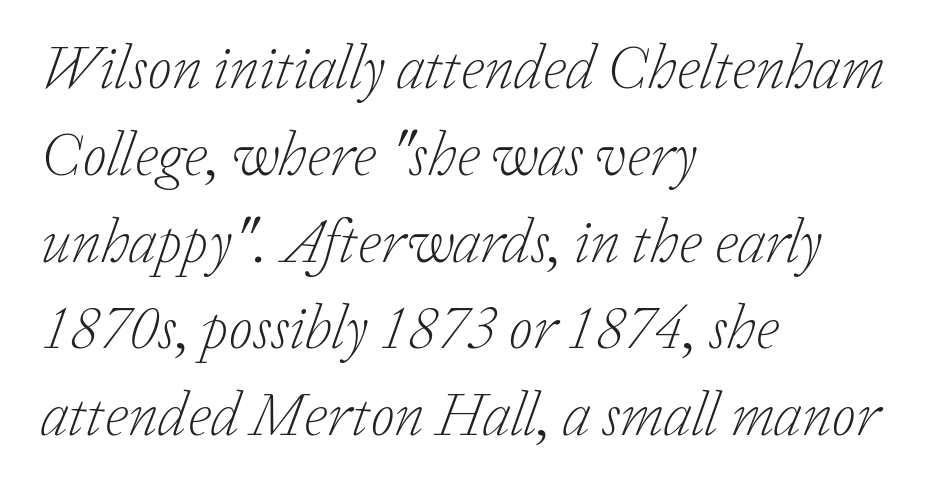
The characters are drawn with everyday or finer stroke widths. The text block is weighted toward the left margin, trailing off unevenly rightward. Italic? Definitely — the glyphs are oblique. The lines sit at an ordinary, default distance from one another.
